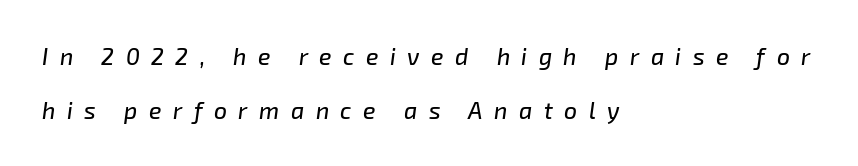
The image shows 23 px text type, italic (leaning right); set left-aligned, loose line spacing (2.34x), unusually wide letter spacing (+0.5 em), not underlined.
